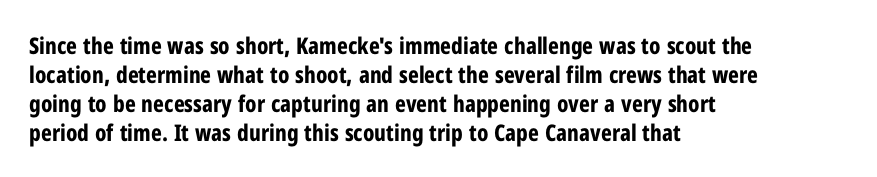
{"italic": "no", "bold": "yes", "underline": "no", "align": "left", "line_spacing": "normal", "line_spacing_ratio": 1.26, "letter_spacing": "normal", "letter_spacing_em": 0.0, "glyph_px": 23}
